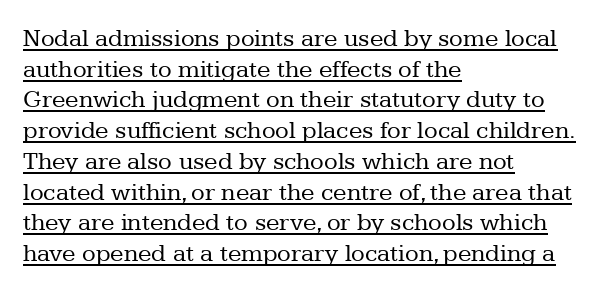
What stands out about the letter spacing? Nothing — it is the standard amount. This is roman type, the default non-slanted kind. These lines stack with their left ends in a neat column. Compared with undecorated copy, this sample adds a rule below the words. Ink coverage per letter is moderate at most.
